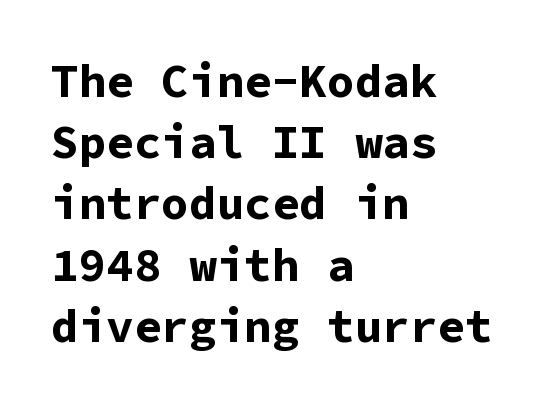
{"serif": "no", "italic": "no", "bold": "yes", "weight": "bold", "width": "normal", "stroke_contrast": "low", "x_height": "medium", "monospaced": "yes", "underline": "no", "align": "left", "line_spacing": "normal", "line_spacing_ratio": 1.33, "letter_spacing": "normal", "letter_spacing_em": 0.0, "glyph_px": 46}
